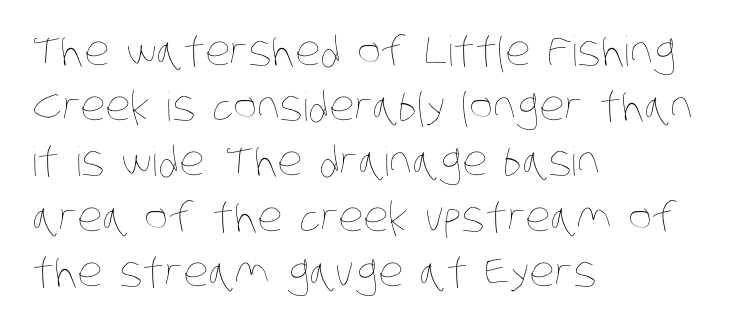
The image shows 40 px thin, condensed type; set left-aligned, normal line spacing (1.38x), normal letter spacing, not underlined; low stroke contrast and a large x-height.
